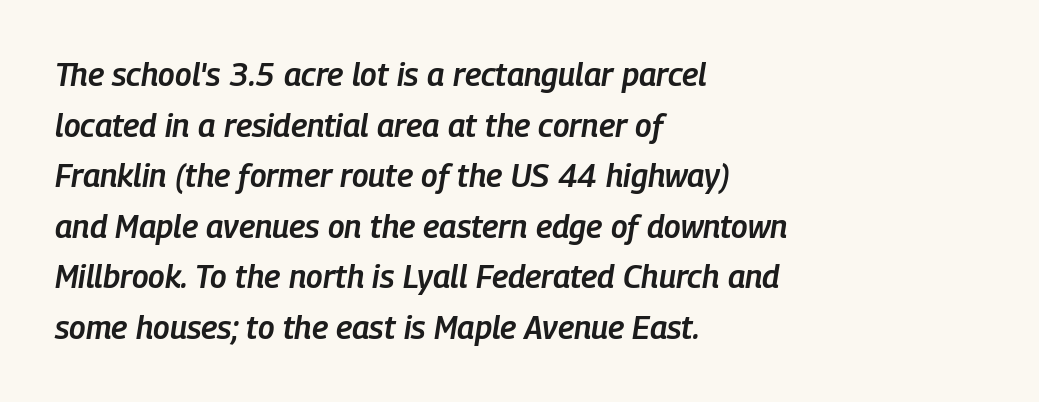
An italicized treatment has been applied to the whole sample. The letters advance in unequal steps, a hallmark of proportional type. This rendering uses left alignment, leaving the right contour irregular. Glance below the letters and you will spot only blank space. Horizontal bands of white between lines are of average thickness. Every letter is mildly thick-stroked: semibold rather than bold.
